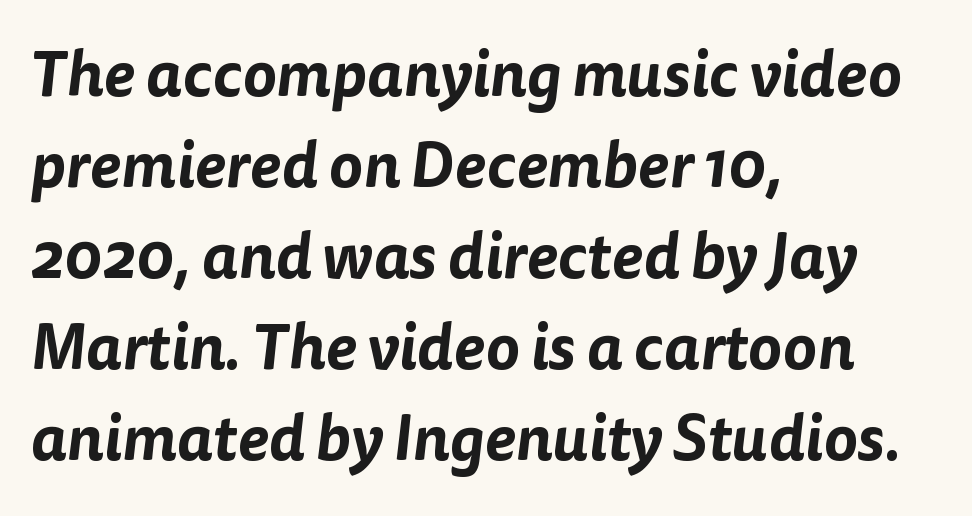
The image shows 64 px sans-serif type; set left-aligned, normal line spacing (1.42x), normal letter spacing, not underlined; low stroke contrast and a medium x-height.
